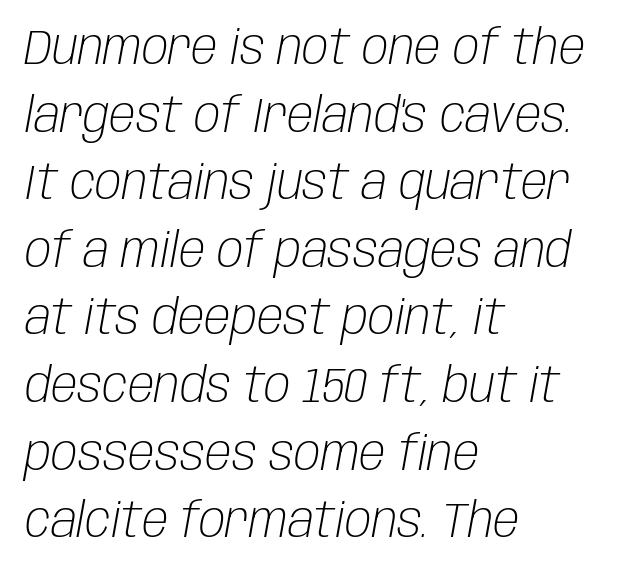
The image shows 49 px light, condensed type, italic (leaning right); set left-aligned, normal line spacing (1.38x), normal letter spacing, not underlined; low stroke contrast and a large x-height.
